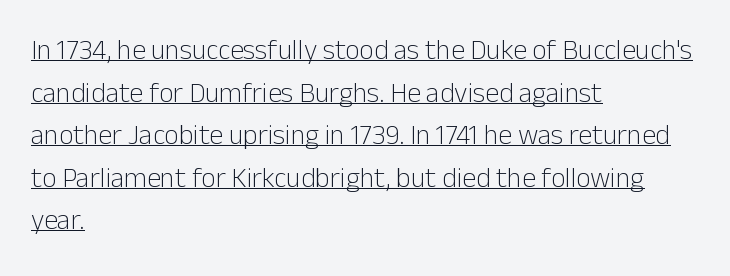
Q: Is the text bold? A: No.
Q: Is the text italic (slanted)? A: No, it is upright.
Q: Is the typeface a serif or a sans-serif typeface? A: Sans-serif.
Q: Is the text underlined? A: Yes.
Q: How is the paragraph aligned? A: Left-aligned.
Q: Is the spacing between letters normal or unusually wide? A: Normal.
Q: Is the spacing between lines tight, normal or loose? A: Normal.
Q: Width (condensed, normal, or wide)? A: Normal.
Q: Stroke contrast? A: Low.
Q: x-height? A: Medium.
Q: Monospaced? A: No.
